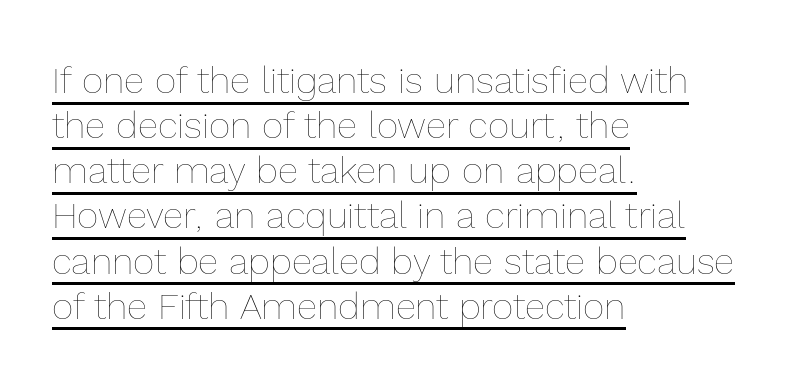
The rendering uses natural spacing where letterforms have individual widths. The glyphs are accompanied by a horizontal stroke just below them. The characters are drawn with everyday or finer stroke widths. The letters stand upright; this is a roman face. Spacing between characters is what you'd get straight out of the box.
